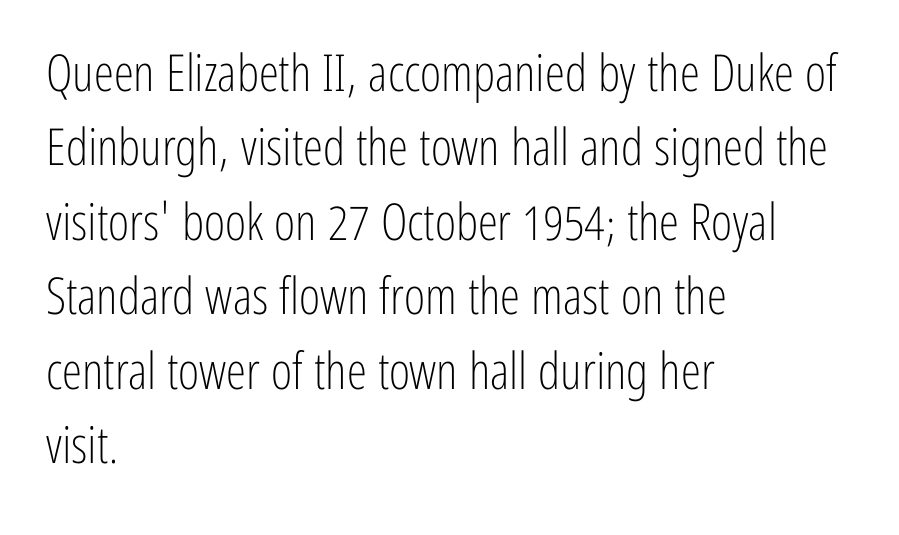
The image shows 51 px light, condensed sans-serif type, upright; set left-aligned, normal line spacing (1.46x), normal letter spacing, not underlined; low stroke contrast and a medium x-height.
